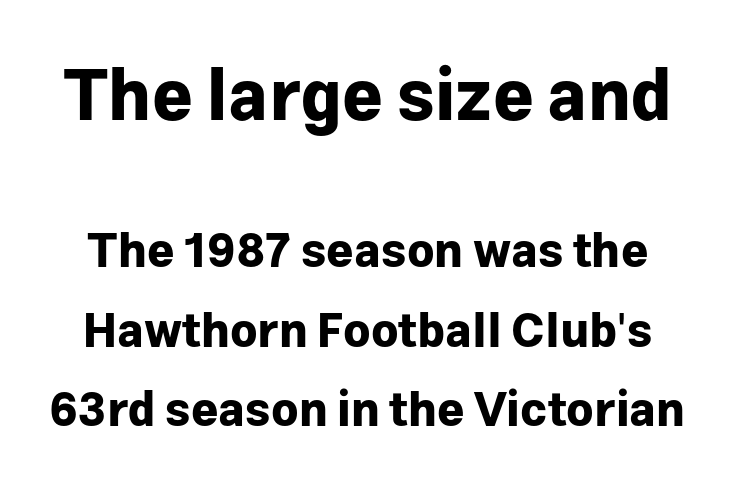
Q: Is the text bold? A: Yes.
Q: Is the text italic (slanted)? A: No, it is upright.
Q: Is the typeface a serif or a sans-serif typeface? A: Sans-serif.
Q: Is the text underlined? A: No.
Q: Is the spacing between letters normal or unusually wide? A: Normal.
Q: Is the spacing between lines tight, normal or loose? A: Normal.
Q: Which block of text is set in a larger size, the first (top) or the second (bottom)? A: The first (top) one.
Q: Width (condensed, normal, or wide)? A: Normal.
Q: Stroke contrast? A: Low.
Q: x-height? A: Medium.
Q: Monospaced? A: No.
